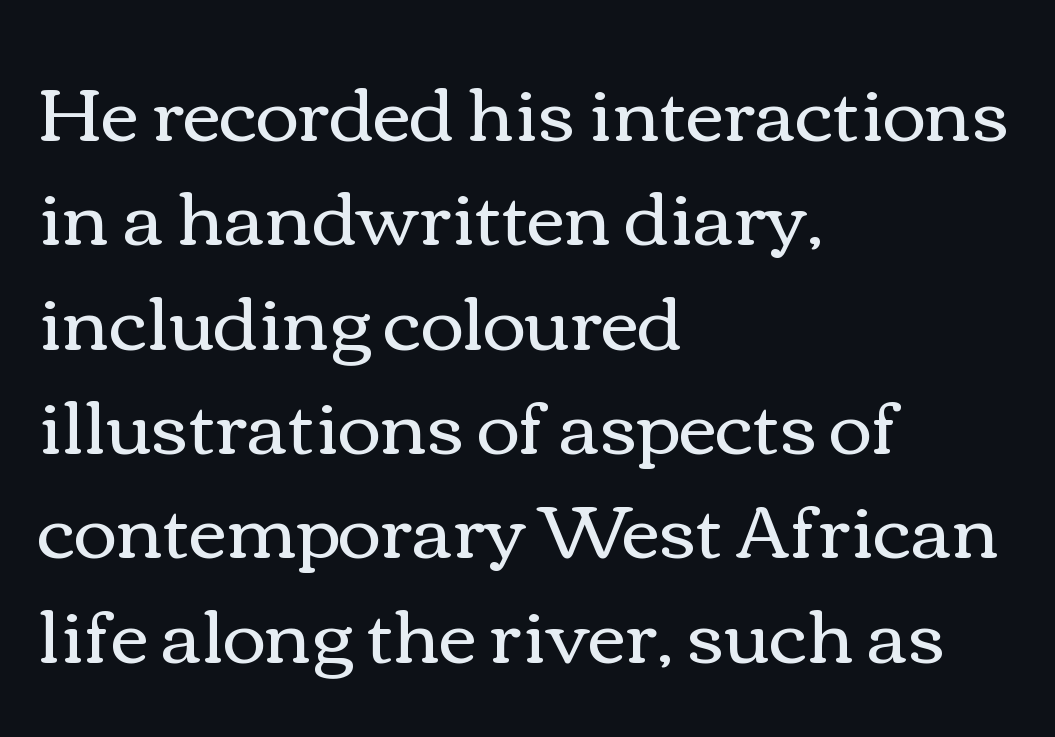
The image shows 74 px regular-weight, wide type, upright; set left-aligned, normal line spacing (1.41x), normal letter spacing, not underlined; a medium x-height.
